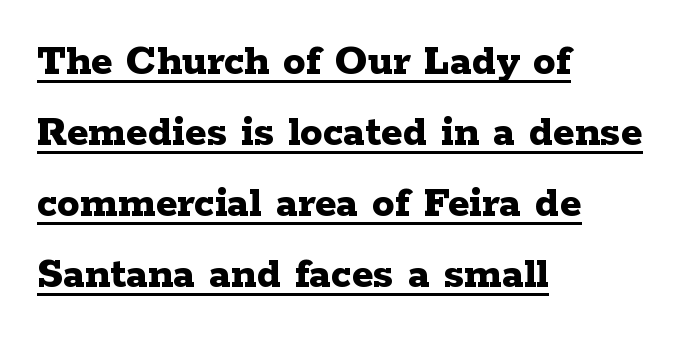
The image shows 45 px bold, wide serif type, upright; set left-aligned, normal line spacing (1.58x), normal letter spacing, underlined; low stroke contrast and a medium x-height.
